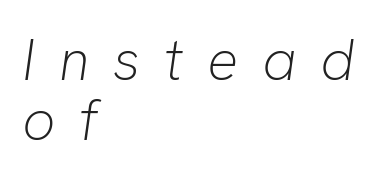
{"italic": "yes", "lean": "right", "slant_degrees": 8, "bold": "no", "weight": "light", "width": "normal", "stroke_contrast": "low", "x_height": "medium", "monospaced": "no", "underline": "no", "align": "left", "line_spacing": "tight", "line_spacing_ratio": 1.04, "letter_spacing": "wide", "letter_spacing_em": 0.41, "glyph_px": 58}
